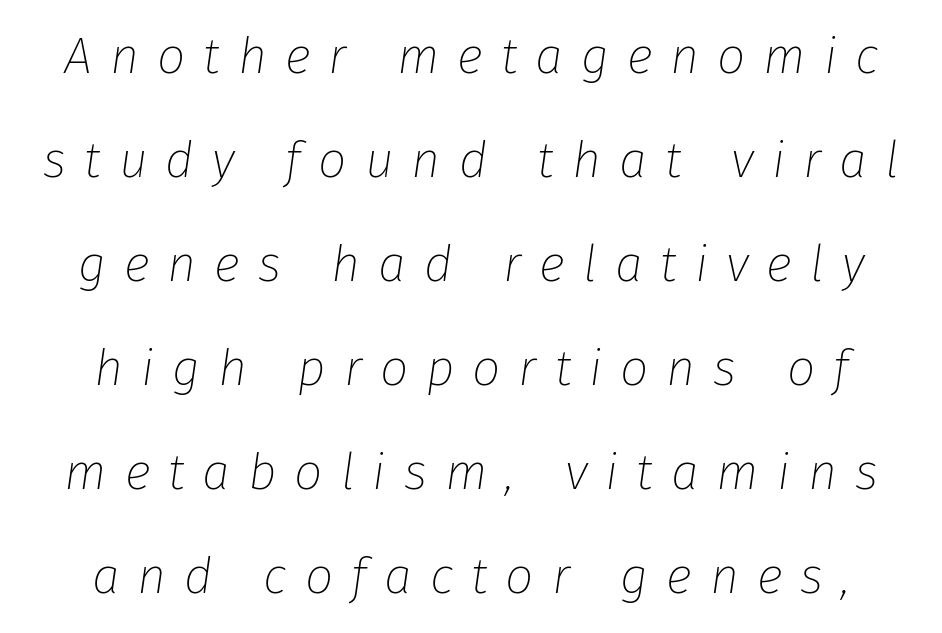
Widely set lines give the paragraph a tall, airy silhouette. These lines were composed using italics. Ink coverage per letter is moderate at most. Proportional: the letters do not fall into vertical columns. Characters follow at a spacing far wider than the type designer built in. The space beneath each line is pristine and unruled.
